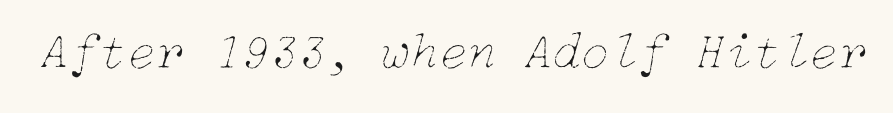
{"italic": "yes", "lean": "right", "slant_degrees": 15, "bold": "no", "weight": "thin", "width": "normal", "stroke_contrast": "low", "x_height": "medium", "underline": "no", "letter_spacing": "normal", "letter_spacing_em": 0.0, "glyph_px": 52}
